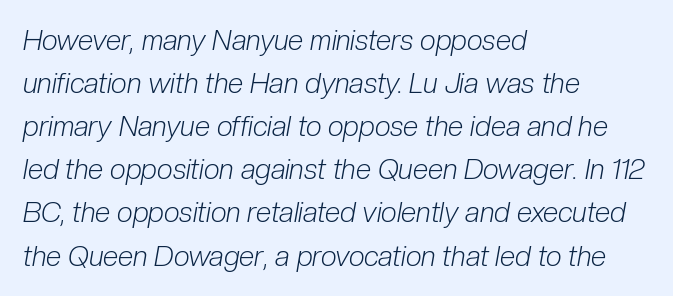
The text block is weighted toward the left margin, trailing off unevenly rightward. Leading: standard. Looks like regular typesetting: each glyph gets only the width it needs. Observe the lean: these are italic letterforms. The typeface has the unassuming heft of standard copy or less. The letterforms sit shoulder to shoulder at normal distance.
